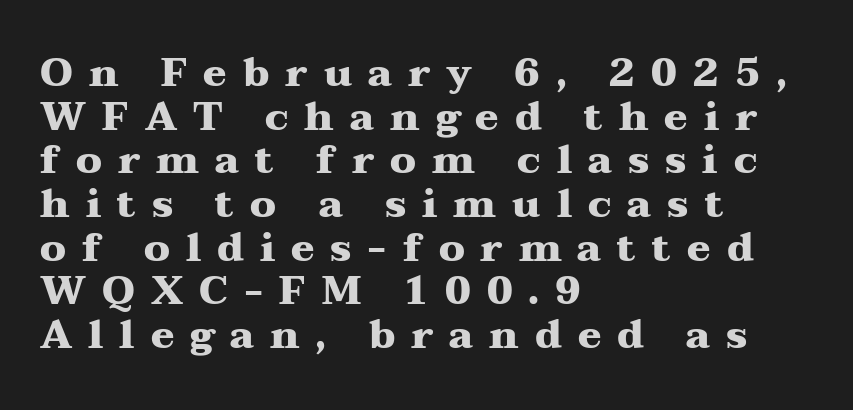
Q: Is the text bold? A: Yes.
Q: Is the text italic (slanted)? A: No, it is upright.
Q: Is the typeface a serif or a sans-serif typeface? A: Serif.
Q: Is the text underlined? A: No.
Q: How is the paragraph aligned? A: Left-aligned.
Q: Is the spacing between letters normal or unusually wide? A: Unusually wide.
Q: Is the spacing between lines tight, normal or loose? A: Tight.
Q: Width (condensed, normal, or wide)? A: Wide.
Q: Stroke contrast? A: Medium.
Q: x-height? A: Medium.
Q: Monospaced? A: No.
